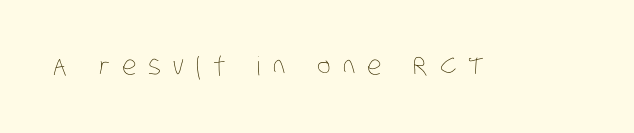
Unbolded letterforms with no extra heft. Unmarked baselines from the first word to the last. Compared with typical body copy, the letter spacing here is much looser.
